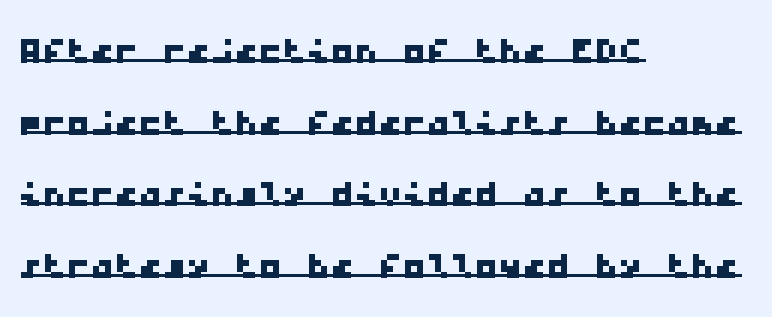
Leftover space on each line is placed entirely after the last word. Is this a fixed-width face? Yes — each glyph sits in an identical cell. Reading down the column, the eye jumps a familiar distance to each next line. What kind of face is this? One without serifs — a sans.
